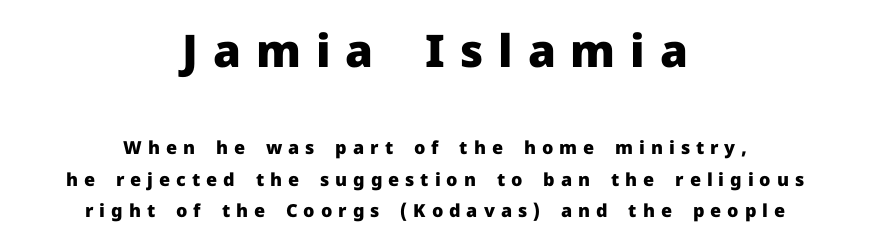
The type is letterspaced generously, with wide tracking. Note the varied advance widths — an 'i' is clearly narrower than an 'm'. Ordinary non-slanted type is in use. Two sizes are in play, and the larger belongs to the first block. Underlining? Definitely not there.
